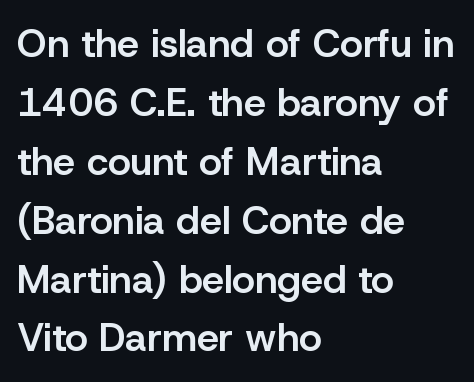
{"serif": "no", "italic": "no", "bold": "semi", "weight": "semibold", "width": "normal", "stroke_contrast": "low", "x_height": "medium", "monospaced": "no", "underline": "no", "align": "left", "line_spacing": "normal", "line_spacing_ratio": 1.51, "letter_spacing": "normal", "letter_spacing_em": 0.0, "glyph_px": 39}
